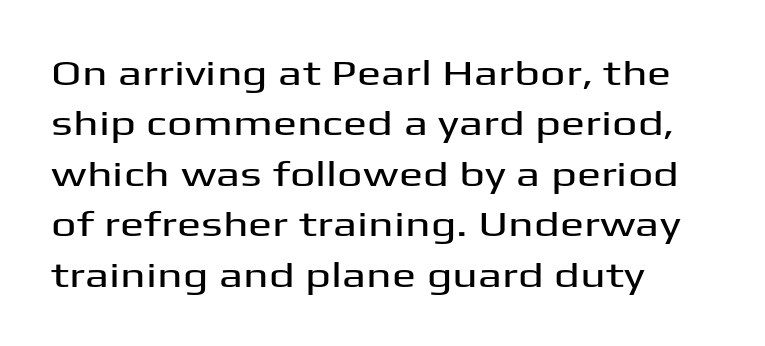
{"serif": "no", "italic": "no", "width": "wide", "stroke_contrast": "medium", "x_height": "medium", "monospaced": "no", "underline": "no", "align": "left", "line_spacing": "normal", "line_spacing_ratio": 1.4, "letter_spacing": "normal", "letter_spacing_em": 0.0, "glyph_px": 36}
